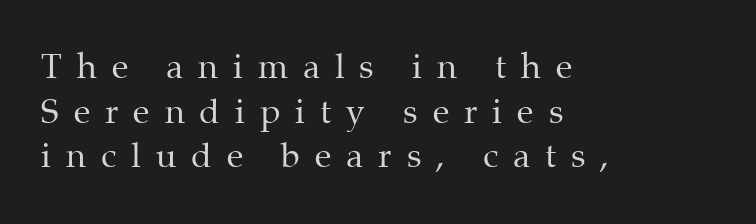
The space directly below the letters is spotless. If you drew a line through each stem, it would be perfectly vertical. Students, note that the glyphs here are deliberately spaced far apart. Look at the bottom of the vertical strokes: they flare into serifs here. Regular leading.
